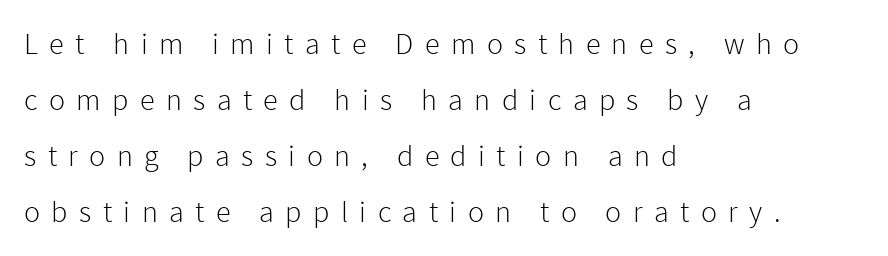
Q: Is the text bold? A: No.
Q: Is the text italic (slanted)? A: No, it is upright.
Q: Is the typeface a serif or a sans-serif typeface? A: Sans-serif.
Q: Is the text underlined? A: No.
Q: How is the paragraph aligned? A: Left-aligned.
Q: Is the spacing between letters normal or unusually wide? A: Unusually wide.
Q: Width (condensed, normal, or wide)? A: Normal.
Q: Stroke contrast? A: Low.
Q: x-height? A: Medium.
Q: Monospaced? A: No.
